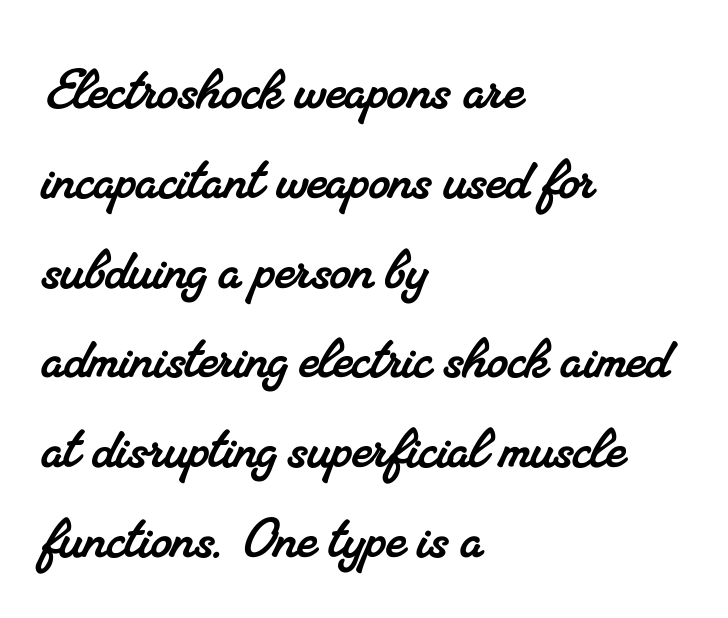
The image shows 67 px serif type; set left-aligned, normal line spacing (1.34x), normal letter spacing, not underlined; medium stroke contrast and a small x-height.
